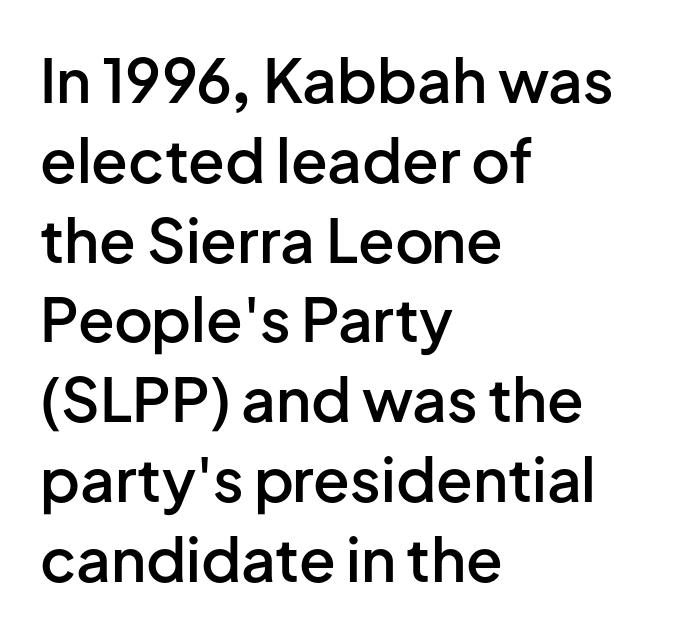
The image shows 60 px semibold sans-serif type, upright; set left-aligned, normal line spacing (1.33x), normal letter spacing, not underlined; low stroke contrast and a medium x-height.
